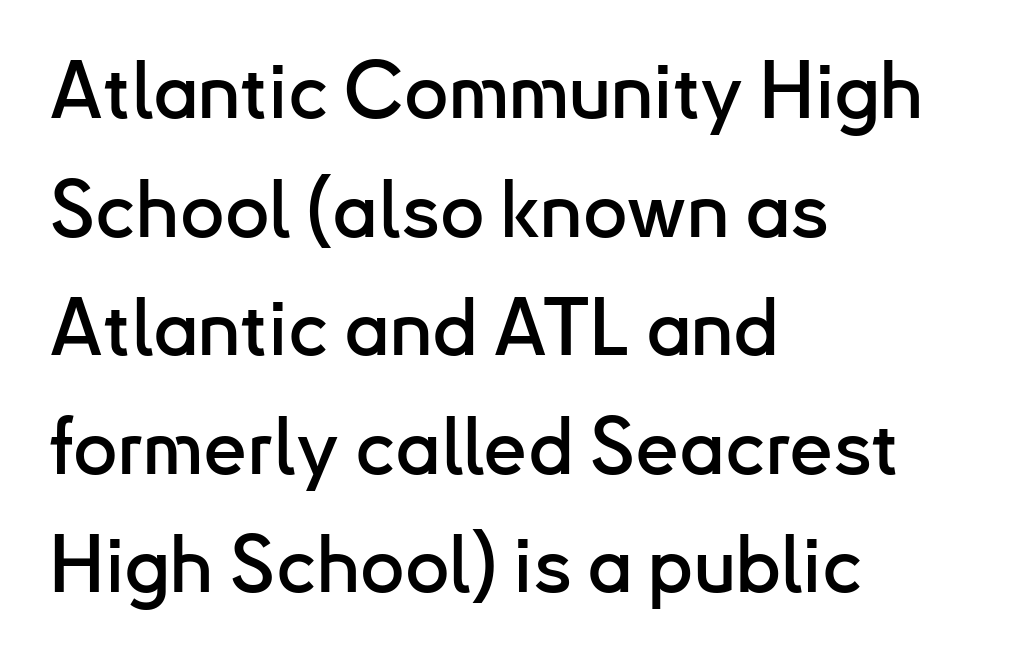
Q: Is the text italic (slanted)? A: No, it is upright.
Q: Is the typeface a serif or a sans-serif typeface? A: Sans-serif.
Q: Is the text underlined? A: No.
Q: How is the paragraph aligned? A: Left-aligned.
Q: Is the spacing between letters normal or unusually wide? A: Normal.
Q: Is the spacing between lines tight, normal or loose? A: Normal.
Q: Width (condensed, normal, or wide)? A: Normal.
Q: Stroke contrast? A: Low.
Q: x-height? A: Small.
Q: Monospaced? A: No.
